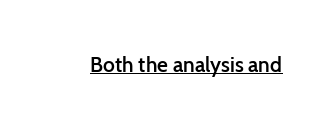
Q: Is the text bold? A: Semi-bold.
Q: Is the text italic (slanted)? A: No, it is upright.
Q: Is the text underlined? A: Yes.
Q: Is the spacing between letters normal or unusually wide? A: Normal.
